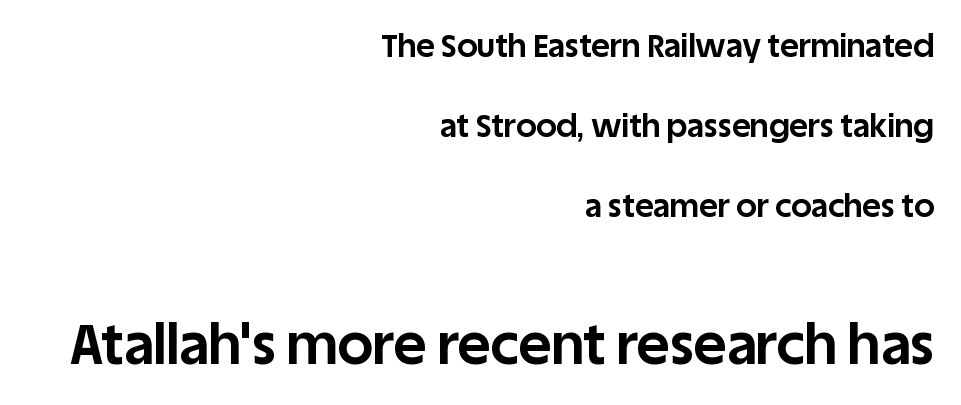
Is this a fixed-width face? No — the glyphs have proportional, varying widths. The block sitting lower on the canvas is the one with enlarged characters. Serif or sans? Sans — the stroke terminals are bare. Rows of type keep a wide berth in the vertical direction. The glyphs are unaccompanied by any horizontal stroke below them.
